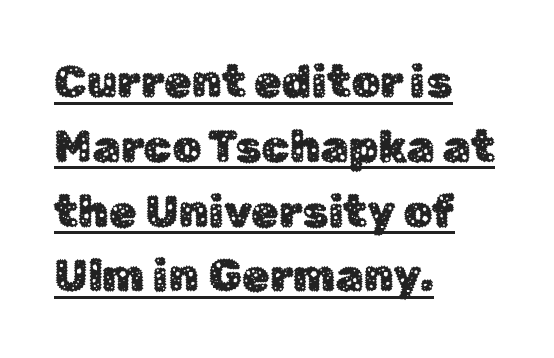
{"serif": "no", "italic": "no", "width": "normal", "stroke_contrast": "low", "x_height": "medium", "monospaced": "no", "underline": "yes", "align": "left", "line_spacing": "normal", "line_spacing_ratio": 1.44, "letter_spacing": "normal", "letter_spacing_em": 0.0, "glyph_px": 45}
